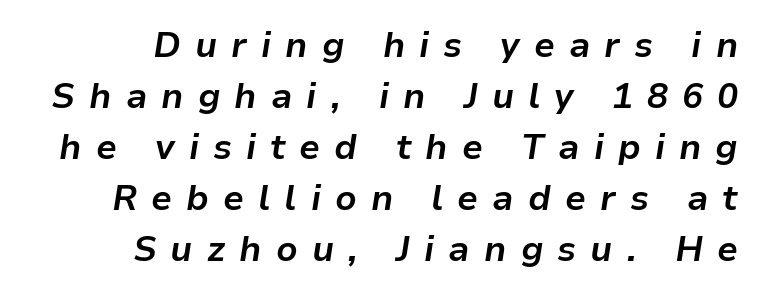
The image shows 35 px bold type, italic (leaning right); set right-aligned, normal line spacing (1.46x), unusually wide letter spacing (+0.4 em), not underlined; low stroke contrast and a medium x-height.
